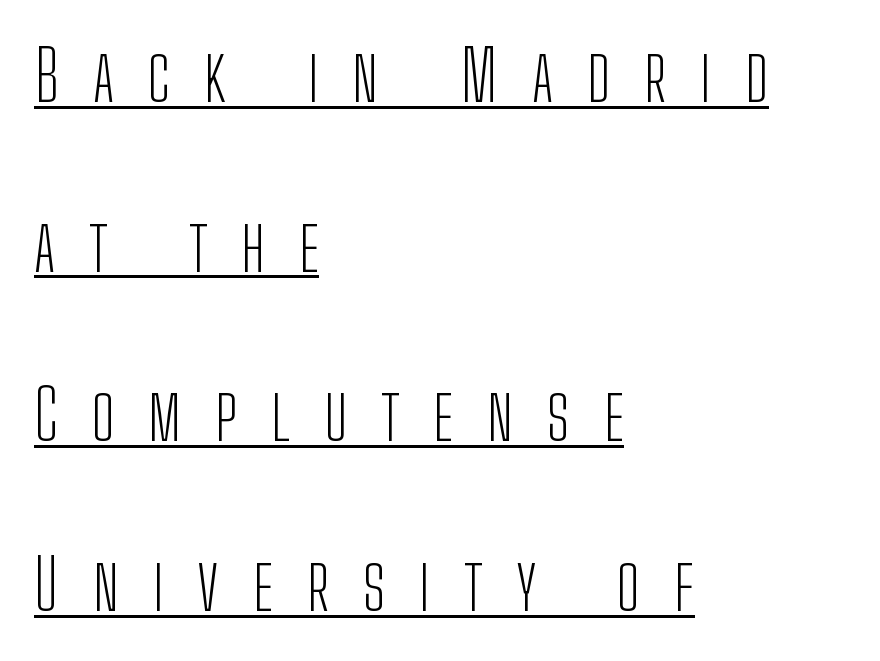
{"serif": "no", "italic": "no", "bold": "no", "weight": "light", "width": "condensed", "stroke_contrast": "low", "x_height": "medium", "monospaced": "no", "underline": "yes", "align": "left", "line_spacing": "loose", "line_spacing_ratio": 2.46, "letter_spacing": "wide", "letter_spacing_em": 0.49, "glyph_px": 69}
